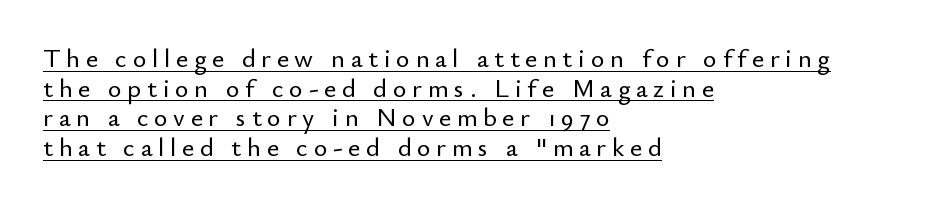
This is the regular roman posture of the typeface. What's the leading like? Squeezed, with rows nearly overlapping. Compared with undecorated copy, this sample adds a rule below the words. Inter-character spacing is expanded well beyond the font's built-in metrics. Layout note: lines flush left.
